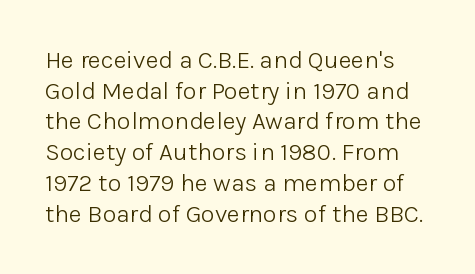
The image shows 25 px text type, upright; set line spacing 1.23x, normal letter spacing, not underlined.
